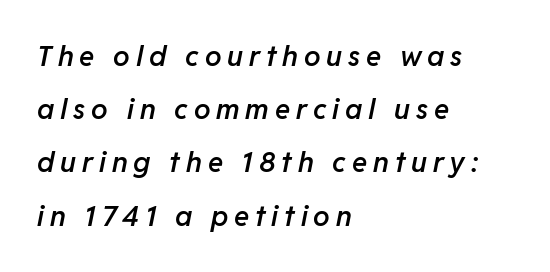
Q: Is the text bold? A: Semi-bold.
Q: Is the text italic (slanted)? A: Yes, it leans right by about 11 degrees.
Q: Is the text underlined? A: No.
Q: How is the paragraph aligned? A: Left-aligned.
Q: Is the spacing between letters normal or unusually wide? A: Unusually wide.
Q: Is the spacing between lines tight, normal or loose? A: Loose.
Q: Width (condensed, normal, or wide)? A: Normal.
Q: Stroke contrast? A: Low.
Q: x-height? A: Medium.
Q: Monospaced? A: No.
